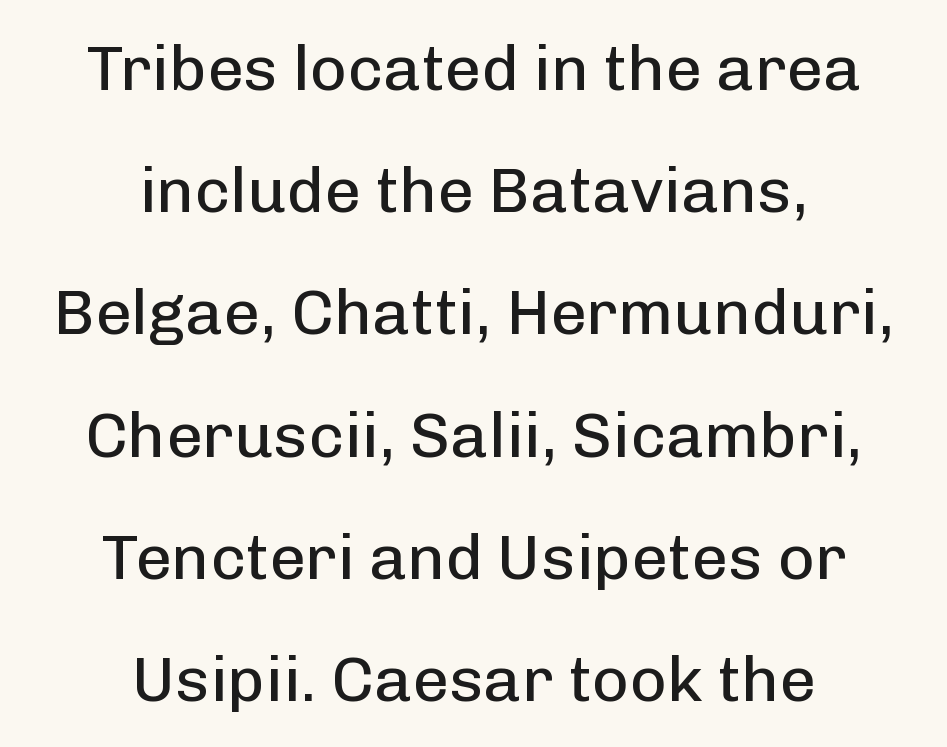
The compositor balanced each line on the midline. Is this a heavy cut? Hardly; it is regular or lighter. Character widths vary here, with narrow letters taking less room than wide ones. What stands out about the letter spacing? Nothing — it is the standard amount. Check under the words: just untouched page.
